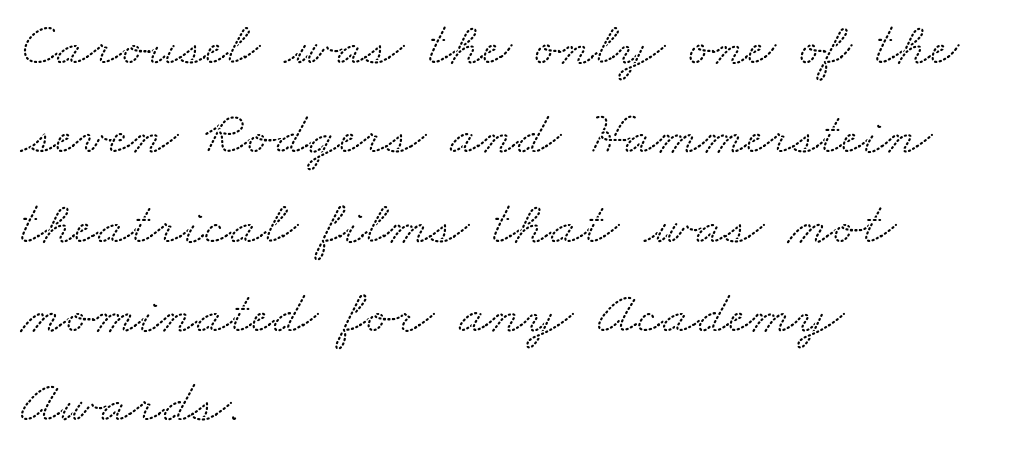
Q: Is the typeface a serif or a sans-serif typeface? A: Serif.
Q: Is the text underlined? A: No.
Q: How is the paragraph aligned? A: Left-aligned.
Q: Is the spacing between letters normal or unusually wide? A: Normal.
Q: Is the spacing between lines tight, normal or loose? A: Normal.
Q: Width (condensed, normal, or wide)? A: Wide.
Q: Stroke contrast? A: Low.
Q: x-height? A: Small.
Q: Monospaced? A: No.
